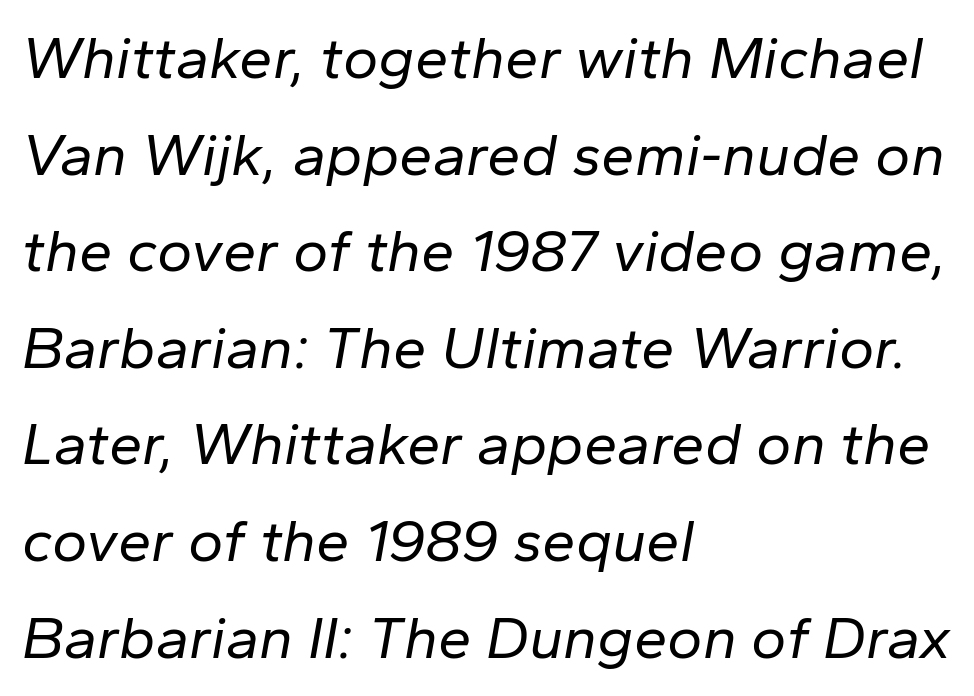
The image shows 60 px regular-weight type, italic (leaning right); set left-aligned, normal line spacing (1.61x), normal letter spacing, not underlined; low stroke contrast and a medium x-height.
